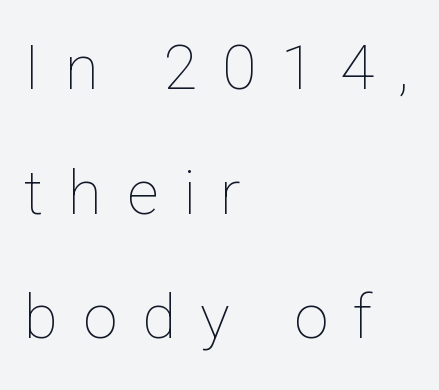
The image shows 62 px thin type, upright; set left-aligned, loose line spacing (2.01x), unusually wide letter spacing (+0.4 em), not underlined; low stroke contrast and a medium x-height.
